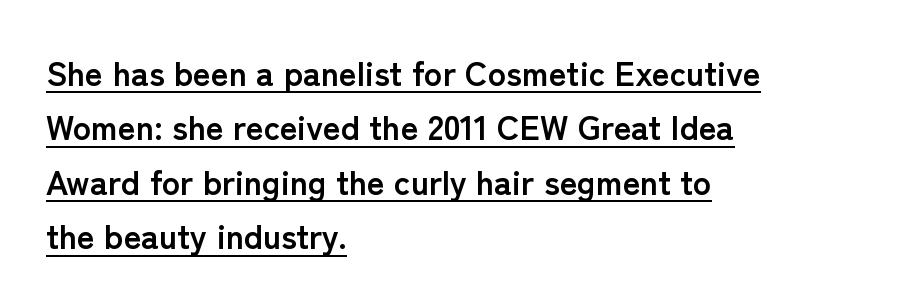
The image shows 34 px semibold sans-serif type, upright; set left-aligned, normal line spacing (1.6x), normal letter spacing, underlined; low stroke contrast and a medium x-height.
